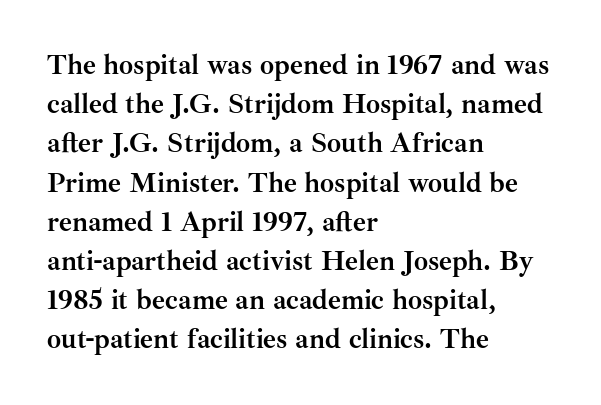
The image shows 28 px semibold serif type, upright; set left-aligned, normal line spacing (1.4x), normal letter spacing, not underlined; medium stroke contrast and a small x-height.
